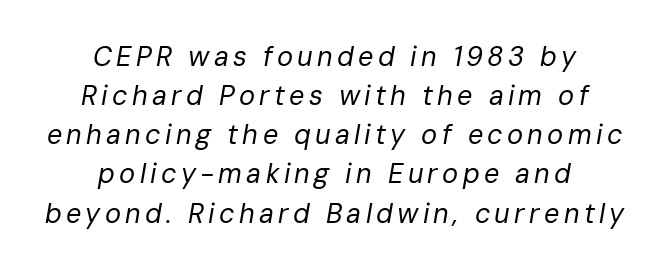
Tall strokes in this sample are angled rather than plumb. Regarding leading, the lines here are spaced in the standard way. Counters stay open thanks to moderate or lighter strokes. Check the space under the baseline: it is left empty. Neither beginnings nor endings align; midpoints do.
